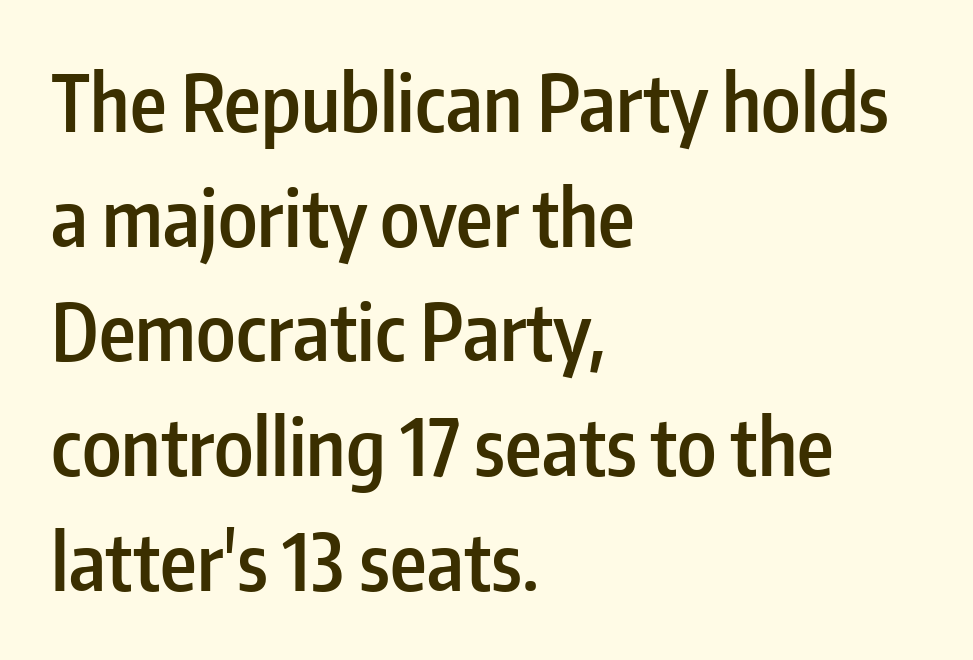
{"serif": "no", "italic": "no", "bold": "semi", "weight": "semibold", "width": "condensed", "stroke_contrast": "low", "x_height": "medium", "monospaced": "no", "underline": "no", "align": "left", "line_spacing": "normal", "line_spacing_ratio": 1.47, "letter_spacing": "normal", "letter_spacing_em": 0.0, "glyph_px": 78}
